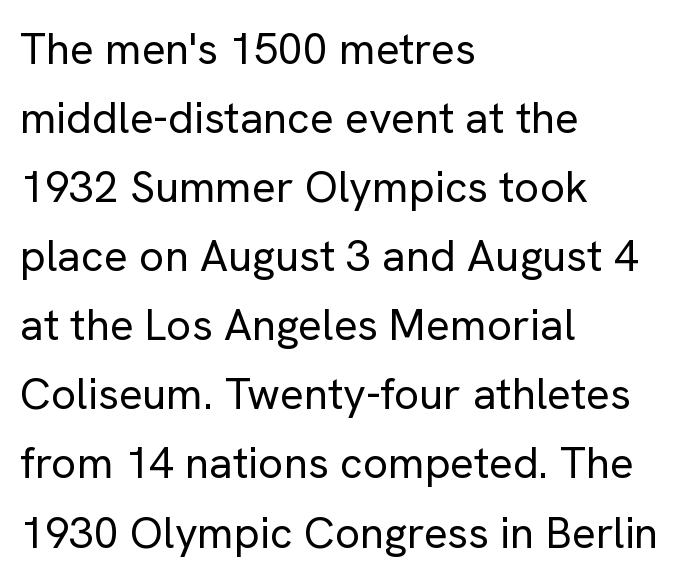
Horizontally, the lines are justified to the leading edge only. Lines of text with bare space underneath. The face looks like a standard text weight, possibly lighter. Note the varied advance widths — an 'i' is clearly narrower than an 'm'.
